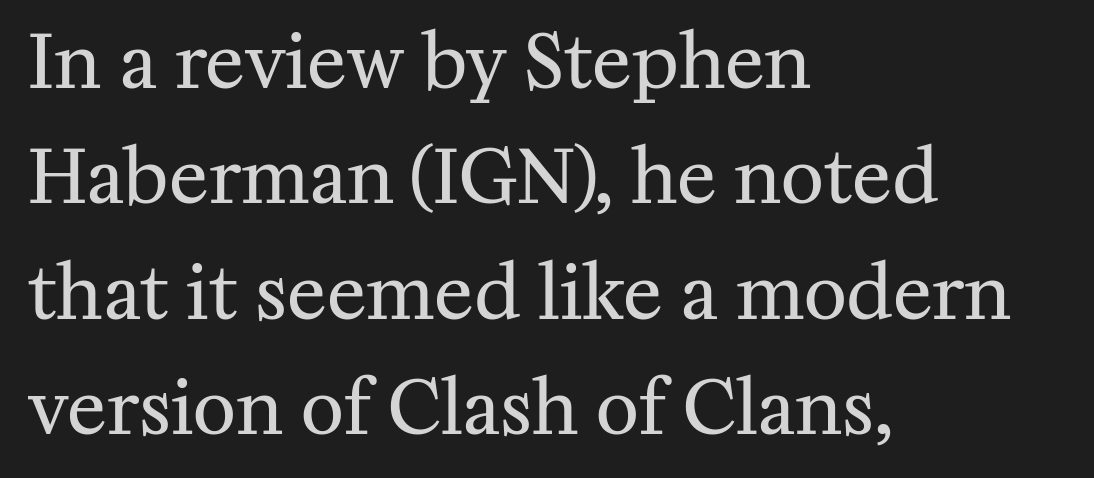
The image shows 74 px regular-weight serif type, upright; set left-aligned, normal line spacing (1.56x), normal letter spacing, not underlined; medium stroke contrast and a medium x-height.
